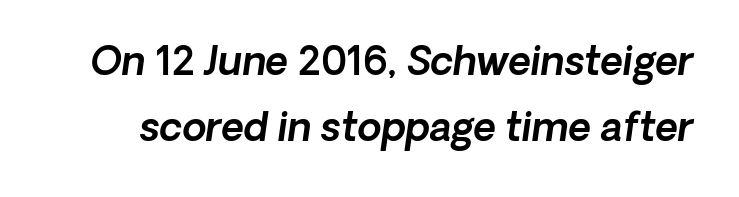
Check where the strokes stop: nothing finishes them off — pure sans. Compared with typical paragraphs, the rows here are spaced about the same. These lines are rendered in a variable-pitch font. The rendering keeps characters at their native spacing.
